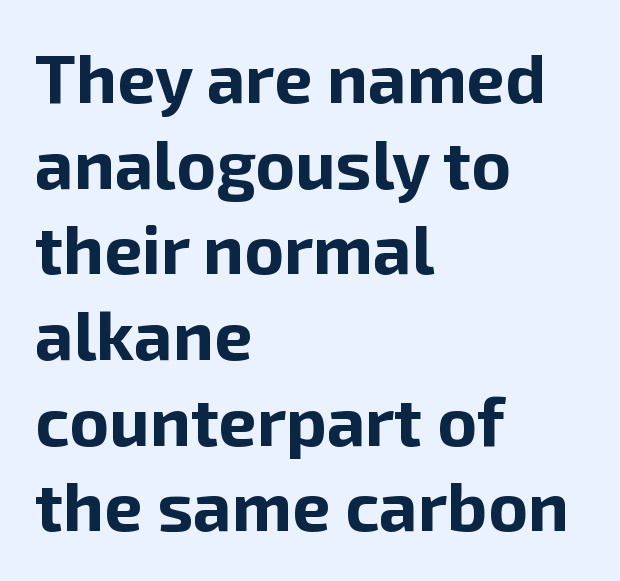
{"serif": "no", "italic": "no", "bold": "yes", "weight": "bold", "width": "normal", "stroke_contrast": "low", "x_height": "medium", "monospaced": "no", "underline": "no", "align": "left", "line_spacing": "normal", "line_spacing_ratio": 1.26, "letter_spacing": "normal", "letter_spacing_em": 0.0, "glyph_px": 68}
